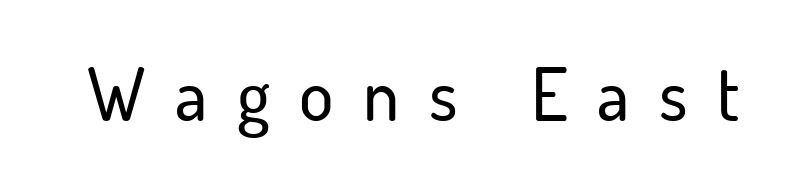
Q: Is the text italic (slanted)? A: No, it is upright.
Q: Is the typeface a serif or a sans-serif typeface? A: Sans-serif.
Q: Is the text underlined? A: No.
Q: Is the spacing between letters normal or unusually wide? A: Unusually wide.
Q: Width (condensed, normal, or wide)? A: Normal.
Q: Stroke contrast? A: Low.
Q: x-height? A: Small.
Q: Monospaced? A: No.
